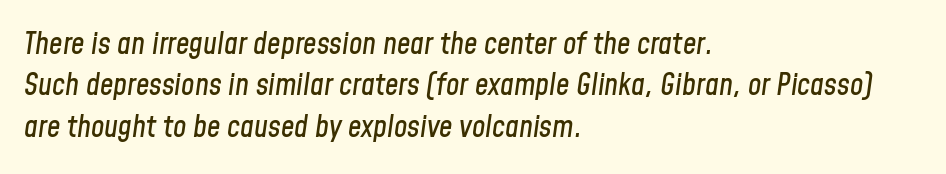
Compared with typical paragraphs, the rows here are spaced about the same. Designer's note — italics engaged. One-word summary of the alignment: left. Varying glyph widths throughout — classic text-font behaviour.
